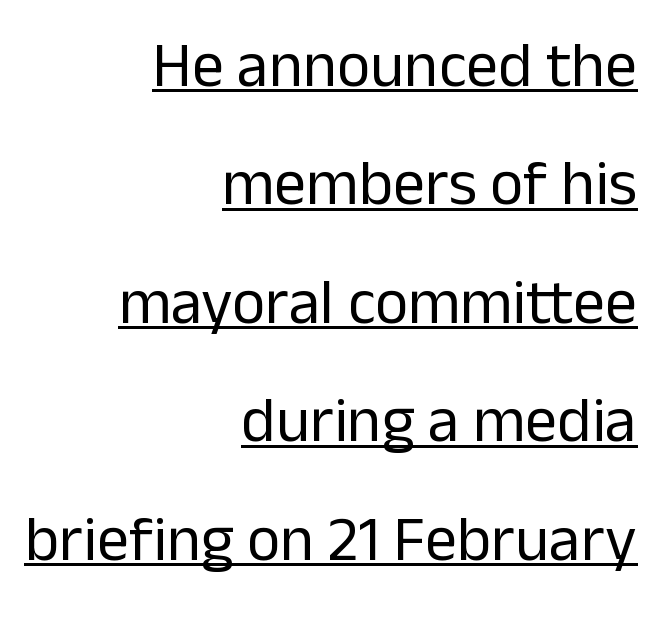
Q: Is the text bold? A: No.
Q: Is the text italic (slanted)? A: No, it is upright.
Q: Is the typeface a serif or a sans-serif typeface? A: Sans-serif.
Q: Is the text underlined? A: Yes.
Q: How is the paragraph aligned? A: Right-aligned.
Q: Is the spacing between letters normal or unusually wide? A: Normal.
Q: Width (condensed, normal, or wide)? A: Normal.
Q: Stroke contrast? A: Low.
Q: x-height? A: Medium.
Q: Monospaced? A: No.
